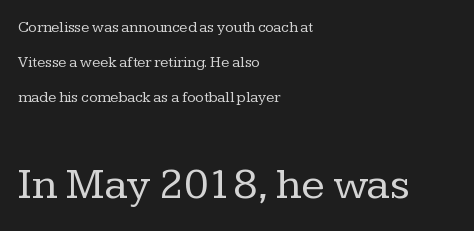
The image shows 44 px regular-weight serif type, upright; set left-aligned, loose line spacing (2.33x), normal letter spacing, not underlined; the second (bottom) block is 2.93x larger; low stroke contrast and a medium x-height.
